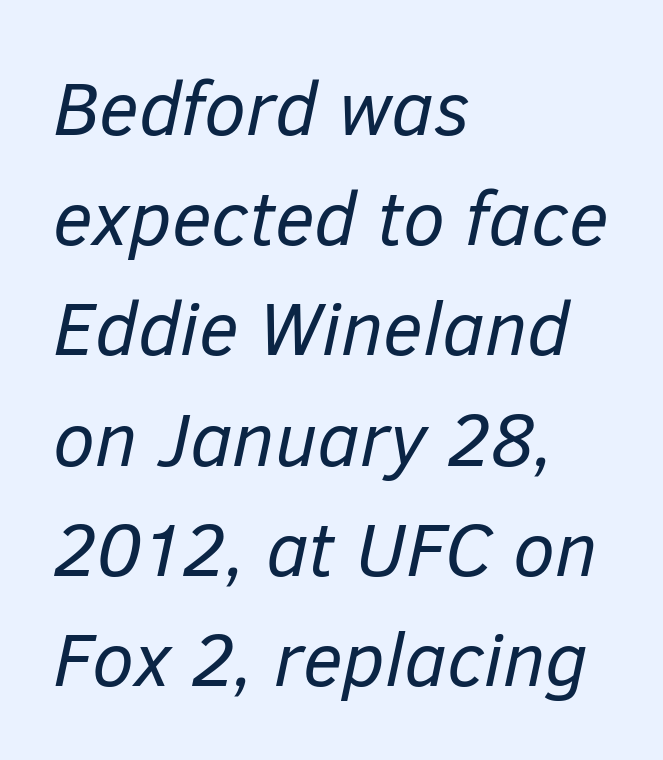
Descenders are the only things crossing below the line. Teacher's note: observe the even left margin — that is flush-left alignment. Looking at the ascenders, they clearly lean. Proportional: the letters do not fall into vertical columns. Compared with typical body copy, the letter spacing here is the same. Weight: not bold — regular or lighter.
